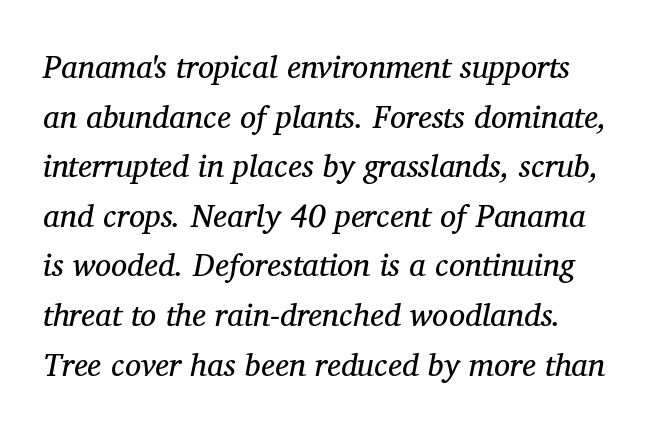
The image shows 32 px regular-weight serif type, italic (leaning right); set normal line spacing (1.55x), normal letter spacing, not underlined; medium stroke contrast and a medium x-height.
